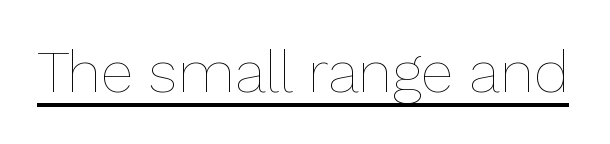
Q: Is the text bold? A: No.
Q: Is the text italic (slanted)? A: No, it is upright.
Q: Is the text underlined? A: Yes.
Q: Is the spacing between letters normal or unusually wide? A: Normal.
Q: Width (condensed, normal, or wide)? A: Normal.
Q: Stroke contrast? A: Low.
Q: x-height? A: Medium.
Q: Monospaced? A: No.
